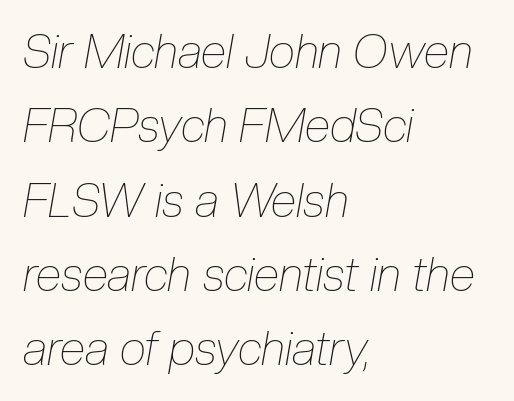
The image shows 47 px thin, condensed type, italic (leaning right); set left-aligned, normal line spacing (1.58x), normal letter spacing, not underlined; low stroke contrast and a medium x-height.
